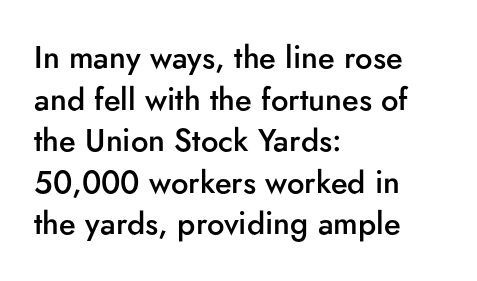
The image shows 31 px semibold sans-serif type, upright; set left-aligned, normal line spacing (1.34x), normal letter spacing, not underlined; low stroke contrast and a small x-height.
